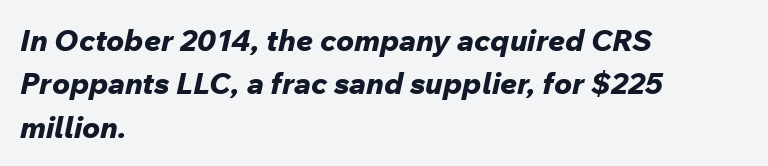
{"italic": "yes", "lean": "right", "slant_degrees": 12, "bold": "yes", "weight": "bold", "width": "normal", "stroke_contrast": "low", "x_height": "medium", "monospaced": "no", "underline": "no", "align": "left", "line_spacing": "normal", "line_spacing_ratio": 1.45, "letter_spacing": "normal", "letter_spacing_em": 0.0, "glyph_px": 30}
